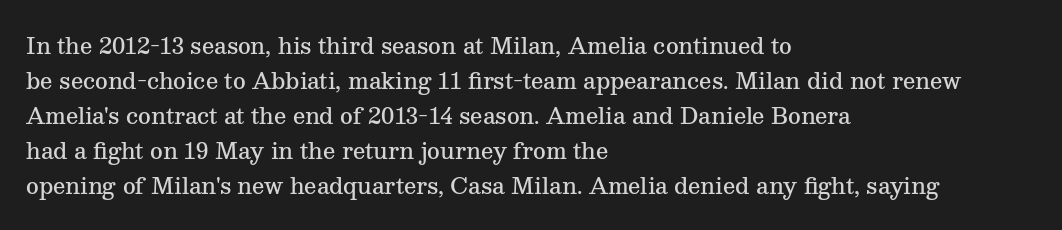
{"italic": "no", "bold": "semi", "underline": "no", "align": "left", "line_spacing": "normal", "line_spacing_ratio": 1.59, "letter_spacing": "normal", "letter_spacing_em": 0.0, "glyph_px": 22}
